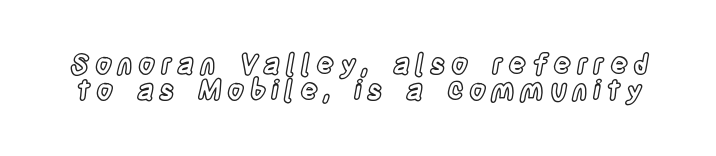
{"underline": "no", "line_spacing": "tight", "line_spacing_ratio": 0.96, "letter_spacing": "wide", "letter_spacing_em": 0.21, "glyph_px": 27}
